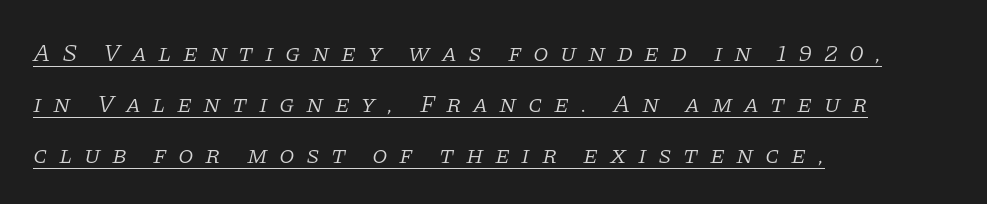
Q: Is the text bold? A: No.
Q: Is the text italic (slanted)? A: Yes, it leans right by about 11 degrees.
Q: Is the text underlined? A: Yes.
Q: How is the paragraph aligned? A: Left-aligned.
Q: Is the spacing between letters normal or unusually wide? A: Unusually wide.
Q: Is the spacing between lines tight, normal or loose? A: Loose.
